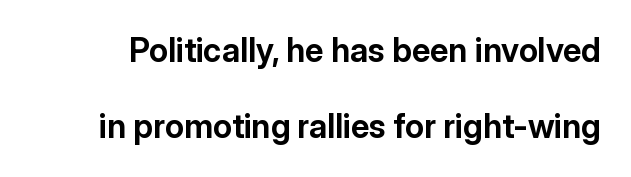
The image shows 33 px bold sans-serif type, upright; set loose line spacing (2.31x), normal letter spacing, not underlined; low stroke contrast and a medium x-height.
